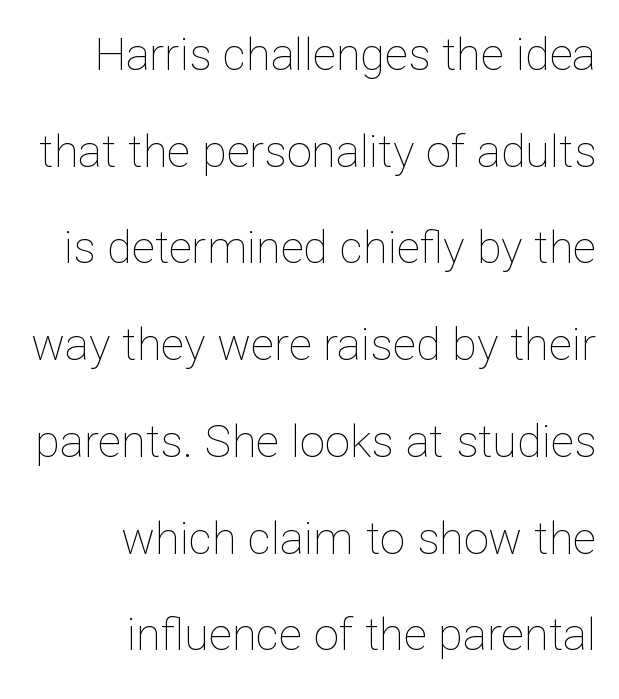
{"italic": "no", "bold": "no", "weight": "thin", "width": "normal", "stroke_contrast": "low", "x_height": "medium", "monospaced": "no", "underline": "no", "align": "right", "line_spacing": "loose", "line_spacing_ratio": 2.15, "letter_spacing": "normal", "letter_spacing_em": 0.0, "glyph_px": 45}
